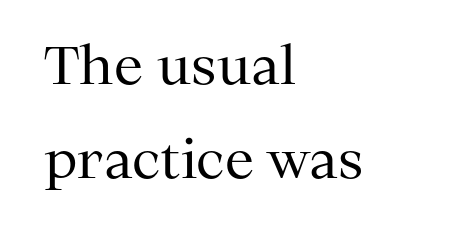
{"serif": "yes", "italic": "no", "bold": "no", "weight": "regular", "width": "normal", "stroke_contrast": "medium", "x_height": "medium", "monospaced": "no", "underline": "no", "align": "left", "line_spacing_ratio": 1.81, "letter_spacing": "normal", "letter_spacing_em": 0.0, "glyph_px": 52}
